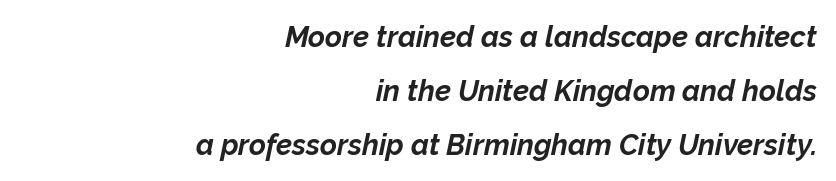
{"italic": "yes", "lean": "right", "slant_degrees": 12, "bold": "yes", "weight": "bold", "width": "normal", "stroke_contrast": "low", "x_height": "medium", "monospaced": "no", "underline": "no", "align": "right", "line_spacing_ratio": 1.86, "letter_spacing": "normal", "letter_spacing_em": 0.0, "glyph_px": 29}
